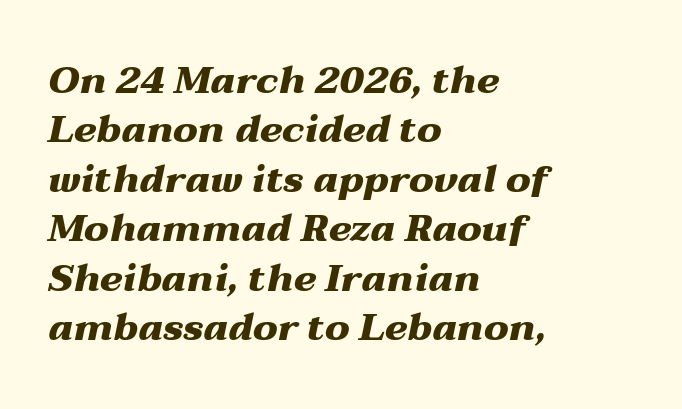
Q: Is the text bold? A: Yes.
Q: Is the text italic (slanted)? A: Yes, it leans right by about 12 degrees.
Q: Is the text underlined? A: No.
Q: How is the paragraph aligned? A: Left-aligned.
Q: Is the spacing between letters normal or unusually wide? A: Normal.
Q: Is the spacing between lines tight, normal or loose? A: Normal.
Q: Width (condensed, normal, or wide)? A: Wide.
Q: Stroke contrast? A: Medium.
Q: x-height? A: Medium.
Q: Monospaced? A: No.
